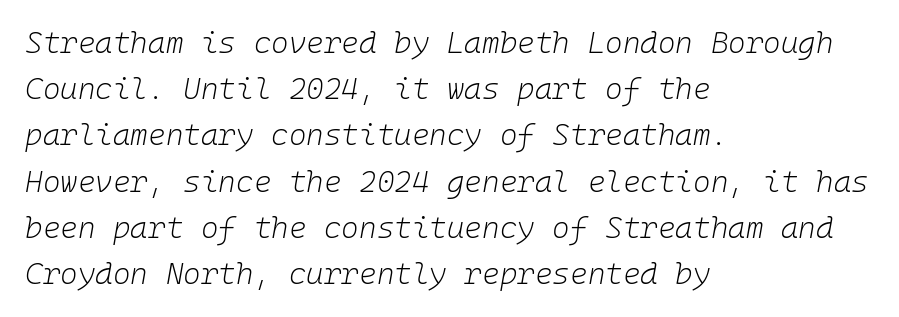
{"italic": "yes", "lean": "right", "slant_degrees": 10, "bold": "no", "weight": "light", "width": "normal", "stroke_contrast": "low", "x_height": "medium", "monospaced": "yes", "underline": "no", "align": "left", "line_spacing": "normal", "line_spacing_ratio": 1.54, "letter_spacing": "normal", "letter_spacing_em": 0.0, "glyph_px": 30}
